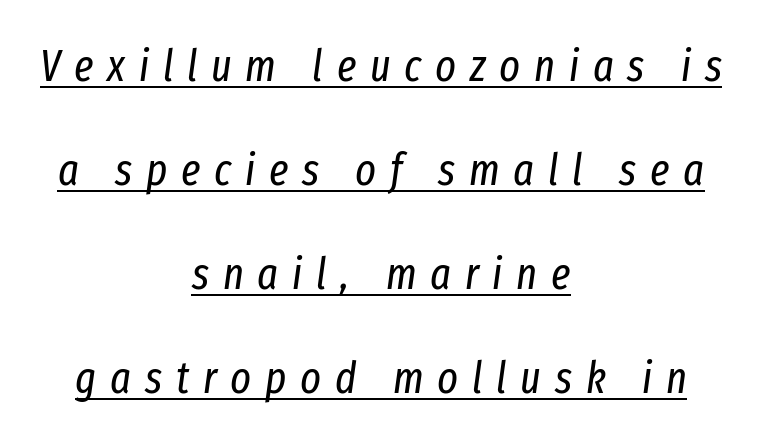
{"italic": "yes", "lean": "right", "slant_degrees": 8, "bold": "no", "weight": "regular", "width": "condensed", "stroke_contrast": "low", "x_height": "medium", "monospaced": "no", "underline": "yes", "align": "center", "line_spacing": "loose", "line_spacing_ratio": 2.36, "letter_spacing": "wide", "letter_spacing_em": 0.31, "glyph_px": 44}
